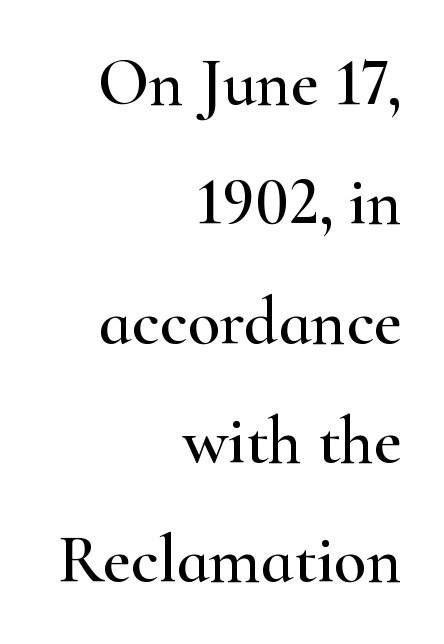
{"serif": "yes", "italic": "no", "width": "wide", "stroke_contrast": "high", "x_height": "small", "monospaced": "no", "underline": "no", "align": "right", "line_spacing_ratio": 1.78, "letter_spacing": "normal", "letter_spacing_em": 0.0, "glyph_px": 67}
